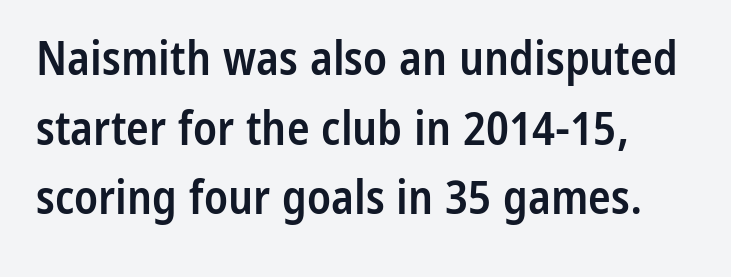
{"serif": "no", "italic": "no", "bold": "semi", "weight": "semibold", "width": "condensed", "stroke_contrast": "low", "x_height": "medium", "monospaced": "no", "underline": "no", "line_spacing": "normal", "line_spacing_ratio": 1.48, "letter_spacing": "normal", "letter_spacing_em": 0.0, "glyph_px": 47}
